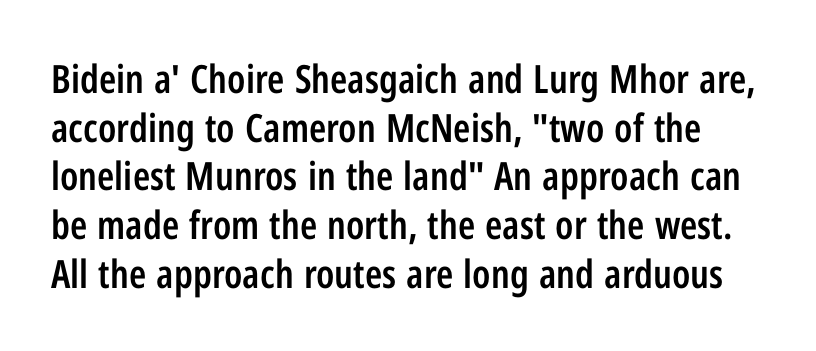
The image shows 39 px semibold, condensed sans-serif type, upright; set normal line spacing (1.25x), normal letter spacing, not underlined; low stroke contrast and a medium x-height.
